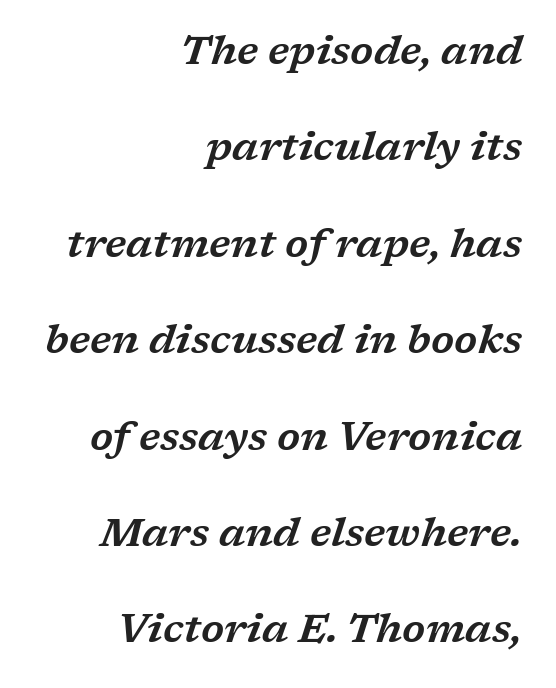
{"serif": "yes", "italic": "yes", "lean": "right", "slant_degrees": 17, "width": "wide", "stroke_contrast": "low", "x_height": "medium", "monospaced": "no", "underline": "no", "align": "right", "line_spacing": "loose", "line_spacing_ratio": 2.41, "letter_spacing": "normal", "letter_spacing_em": 0.0, "glyph_px": 40}
